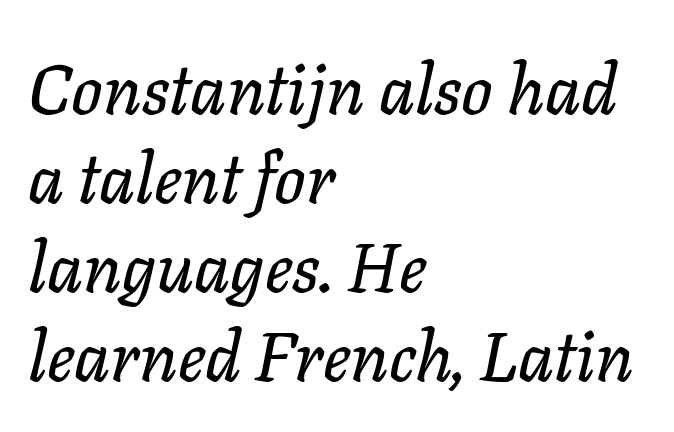
The glyphs are unaccompanied by any horizontal stroke below them. This rendering leaves character spacing at its baseline value. The font's italic variant was chosen for this text. All the whitespace from short lines collects on the right.
